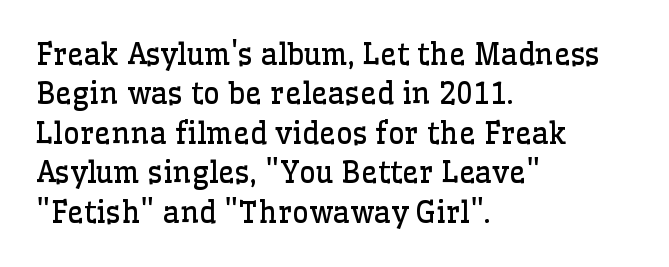
Honestly, the letter spacing is just normal — you wouldn't notice it. The block of text has a typical density, with ordinary space between rows. Check the space under the baseline: it is left empty. Vertical strokes here are truly vertical. A light-to-regular cut is what we see here.
